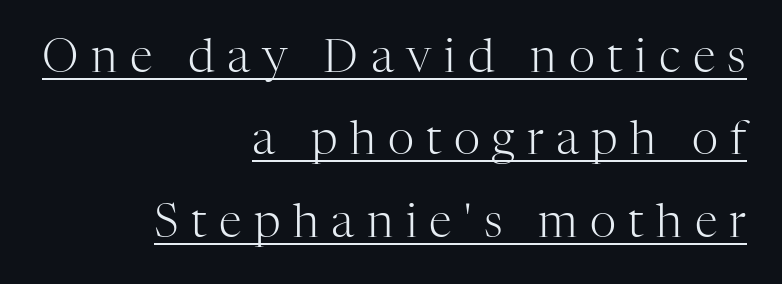
Q: Is the text bold? A: No.
Q: Is the text italic (slanted)? A: No, it is upright.
Q: Is the typeface a serif or a sans-serif typeface? A: Serif.
Q: Is the text underlined? A: Yes.
Q: How is the paragraph aligned? A: Right-aligned.
Q: Is the spacing between letters normal or unusually wide? A: Unusually wide.
Q: Width (condensed, normal, or wide)? A: Normal.
Q: Stroke contrast? A: High.
Q: x-height? A: Medium.
Q: Monospaced? A: No.
